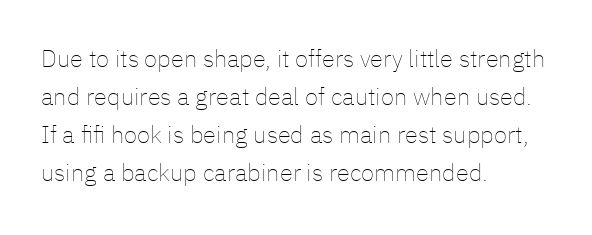
The image shows 24 px text type, upright; set left-aligned, normal line spacing (1.59x), normal letter spacing, not underlined.
